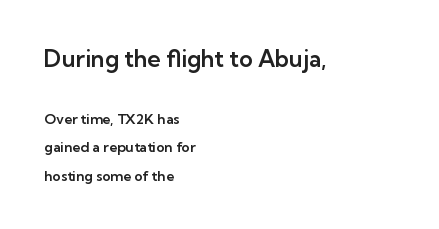
The image shows 23 px text type, upright; set left-aligned, loose line spacing (2.05x), normal letter spacing, not underlined; the first (top) block is 1.64x larger.
